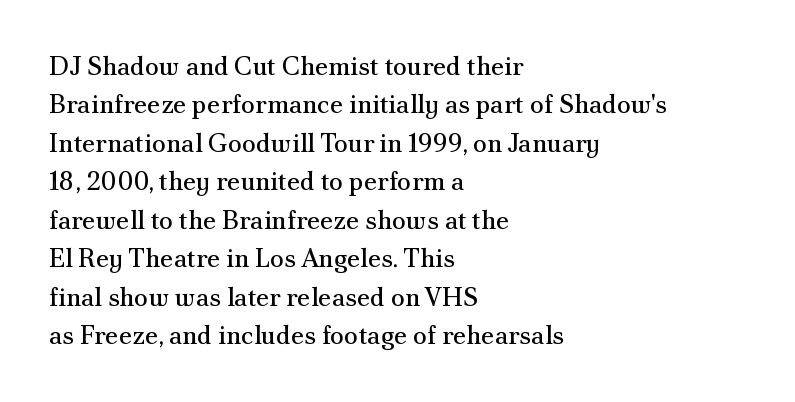
{"italic": "no", "bold": "no", "underline": "no", "align": "left", "line_spacing": "normal", "line_spacing_ratio": 1.48, "letter_spacing": "normal", "letter_spacing_em": 0.0, "glyph_px": 26}
